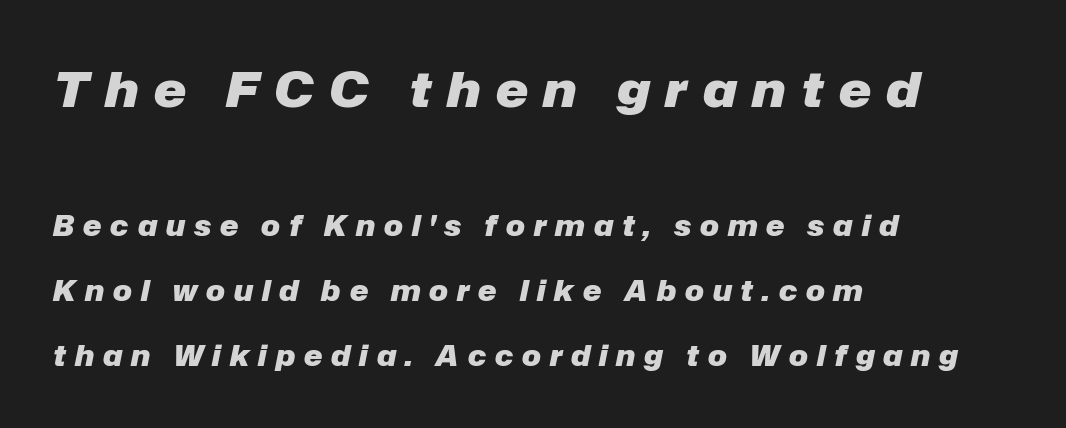
The image shows 49 px heavy type, italic (leaning right); set left-aligned, loose line spacing (2.31x), unusually wide letter spacing (+0.32 em), not underlined; the first (top) block is 1.75x larger; low stroke contrast and a medium x-height.
